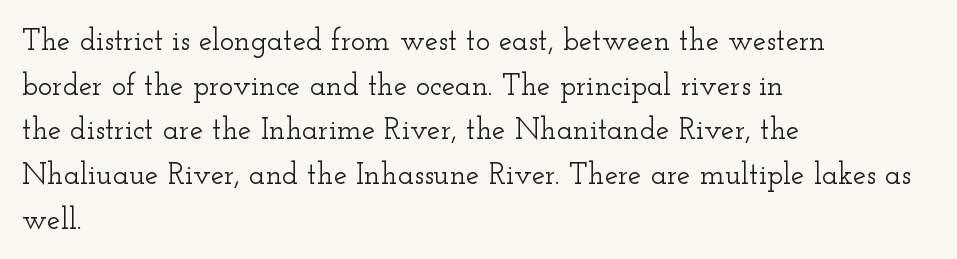
Q: Is the text italic (slanted)? A: No, it is upright.
Q: Is the typeface a serif or a sans-serif typeface? A: Serif.
Q: Is the text underlined? A: No.
Q: How is the paragraph aligned? A: Left-aligned.
Q: Is the spacing between letters normal or unusually wide? A: Normal.
Q: Is the spacing between lines tight, normal or loose? A: Normal.
Q: Width (condensed, normal, or wide)? A: Wide.
Q: Stroke contrast? A: Low.
Q: x-height? A: Small.
Q: Monospaced? A: No.
